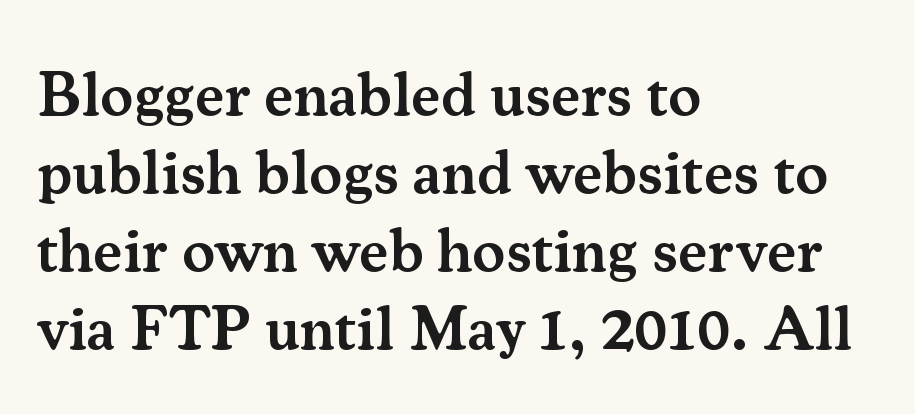
{"serif": "yes", "italic": "no", "bold": "semi", "weight": "semibold", "width": "normal", "stroke_contrast": "medium", "x_height": "small", "monospaced": "no", "underline": "no", "align": "left", "line_spacing": "normal", "line_spacing_ratio": 1.26, "letter_spacing": "normal", "letter_spacing_em": 0.0, "glyph_px": 62}
